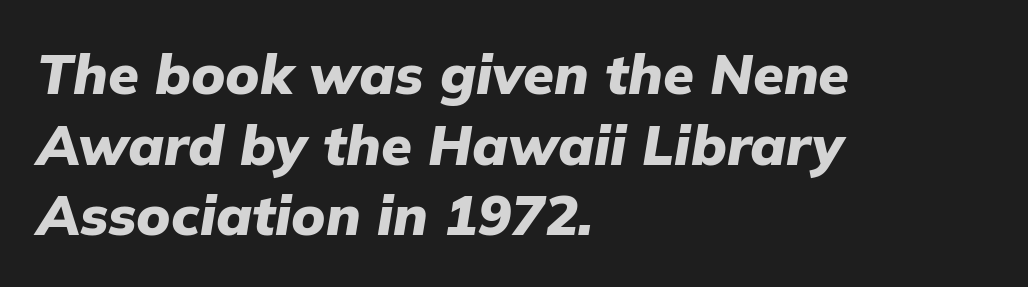
Q: Is the text bold? A: Yes.
Q: Is the text italic (slanted)? A: Yes, it leans right by about 9 degrees.
Q: Is the text underlined? A: No.
Q: How is the paragraph aligned? A: Left-aligned.
Q: Is the spacing between letters normal or unusually wide? A: Normal.
Q: Is the spacing between lines tight, normal or loose? A: Normal.
Q: Width (condensed, normal, or wide)? A: Normal.
Q: Stroke contrast? A: Low.
Q: x-height? A: Medium.
Q: Monospaced? A: No.
